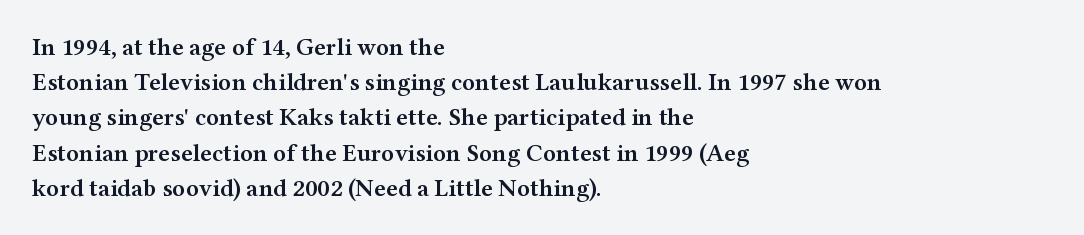
Heft: intermediate — a semibold. No word sits above an underline. Successive baselines arrive at the customary interval. Inter-character spacing is left at the font's built-in metrics. Reading down the block, your eye returns to a fixed left position each line. Italic? Not at all — the glyphs are vertical.
